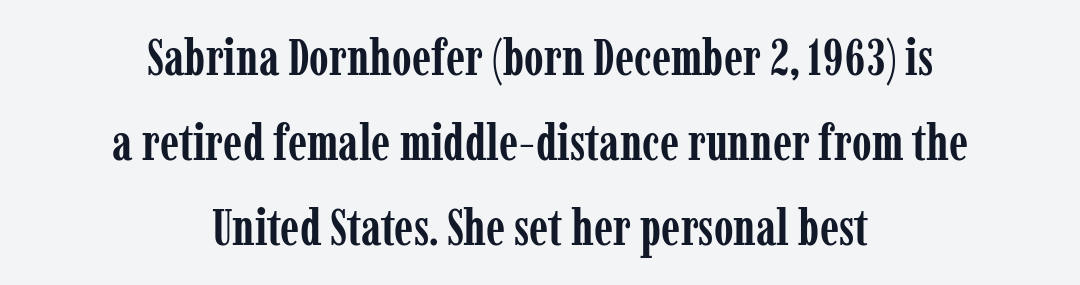
The image shows 50 px semibold, condensed serif type, upright; set centered, normal line spacing (1.7x), normal letter spacing, not underlined; low stroke contrast and a medium x-height.
